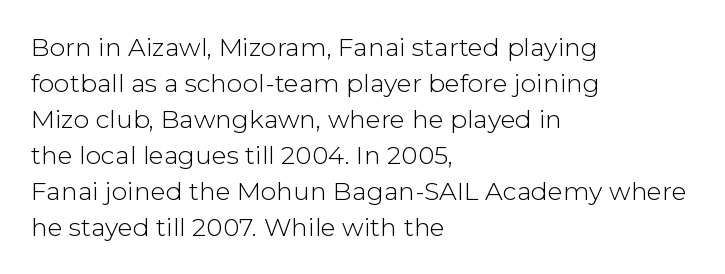
{"italic": "no", "bold": "no", "underline": "no", "align": "left", "line_spacing": "normal", "line_spacing_ratio": 1.44, "letter_spacing": "normal", "letter_spacing_em": 0.0, "glyph_px": 25}
